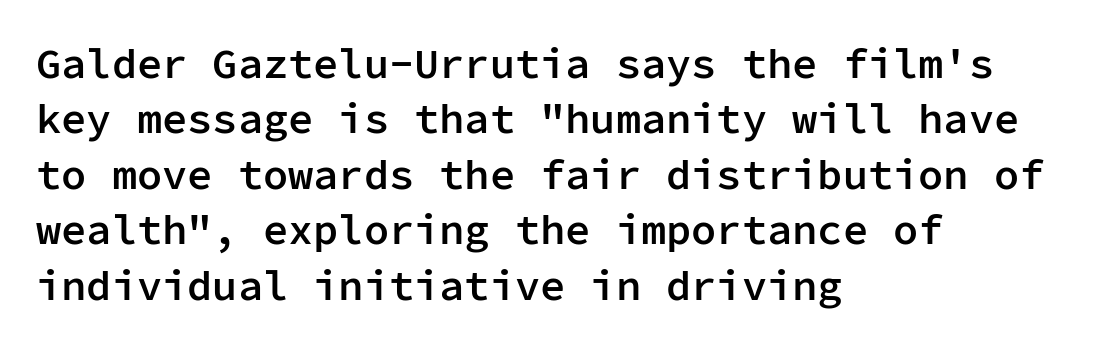
Q: Is the text bold? A: Semi-bold.
Q: Is the text italic (slanted)? A: No, it is upright.
Q: Is the typeface a serif or a sans-serif typeface? A: Sans-serif.
Q: Is the text underlined? A: No.
Q: How is the paragraph aligned? A: Left-aligned.
Q: Is the spacing between letters normal or unusually wide? A: Normal.
Q: Is the spacing between lines tight, normal or loose? A: Normal.
Q: Width (condensed, normal, or wide)? A: Normal.
Q: Stroke contrast? A: Low.
Q: x-height? A: Medium.
Q: Monospaced? A: Yes.
